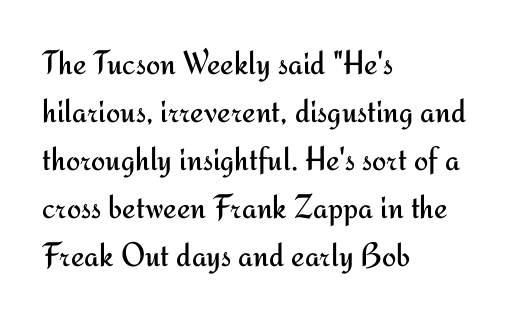
The image shows 34 px regular-weight sans-serif type, upright; set left-aligned, normal line spacing (1.41x), normal letter spacing, not underlined; medium stroke contrast and a small x-height.
